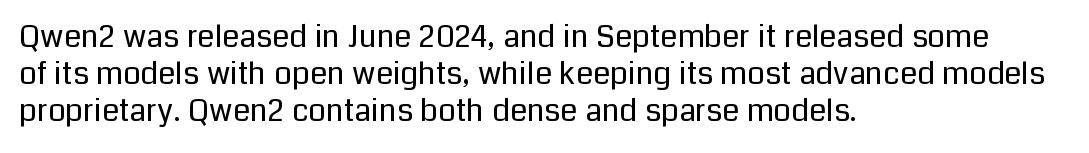
The image shows 31 px regular-weight sans-serif type, upright; set left-aligned, line spacing 1.2x, normal letter spacing, not underlined; low stroke contrast and a medium x-height.
